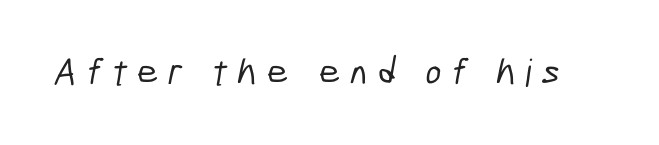
Q: Is the typeface a serif or a sans-serif typeface? A: Sans-serif.
Q: Is the text underlined? A: No.
Q: Is the spacing between letters normal or unusually wide? A: Unusually wide.
Q: Width (condensed, normal, or wide)? A: Condensed.
Q: Stroke contrast? A: Low.
Q: x-height? A: Medium.
Q: Monospaced? A: No.
